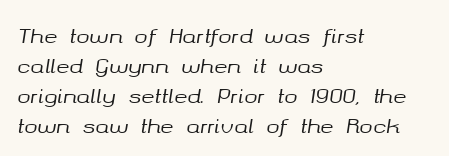
{"italic": "yes", "lean": "right", "slant_degrees": 8, "underline": "no", "align": "left", "line_spacing": "normal", "line_spacing_ratio": 1.5, "letter_spacing": "normal", "letter_spacing_em": 0.0, "glyph_px": 20}
